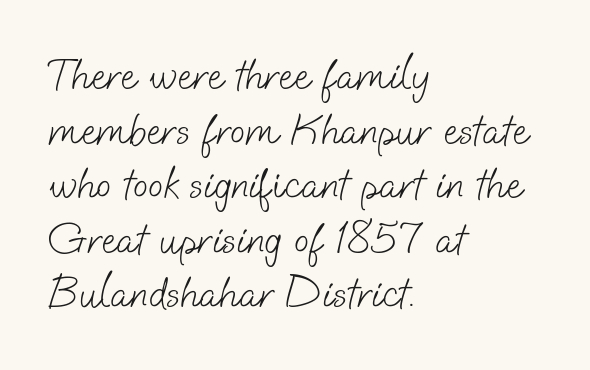
These lines stack with their left ends in a neat column. Any mark beneath the type? The region is blank. Varying glyph widths throughout — classic text-font behaviour. Is this a heavy cut? Hardly; it is regular or lighter.
